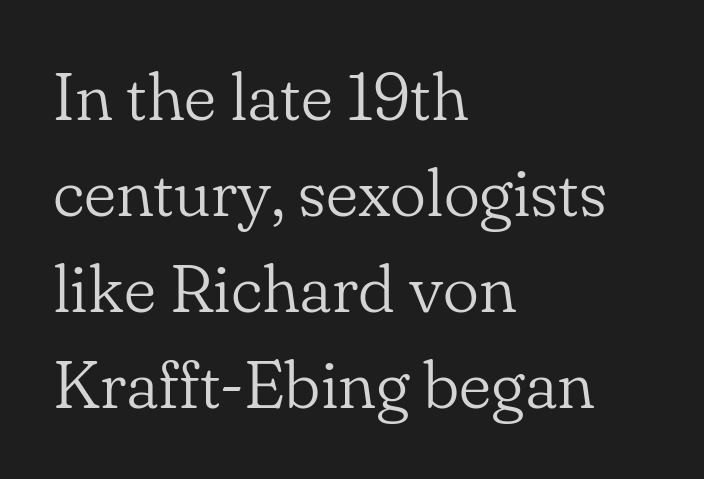
Vertically, the passage feels balanced, rows spaced as you'd expect. A roman cut, with each character standing at attention. The type is set solid horizontally, with unmodified tracking. The strokes are not fattened; the text isn't bold. Small tapered or slab feet sit at the stroke ends, so this counts as serif.
